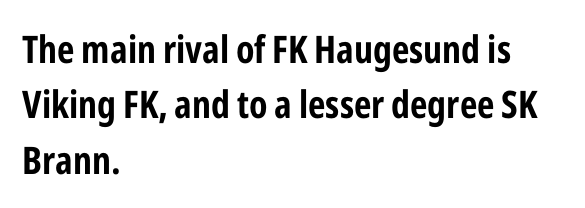
{"serif": "no", "italic": "no", "bold": "yes", "weight": "bold", "width": "condensed", "stroke_contrast": "low", "x_height": "medium", "monospaced": "no", "underline": "no", "align": "left", "line_spacing": "normal", "line_spacing_ratio": 1.46, "letter_spacing": "normal", "letter_spacing_em": 0.0, "glyph_px": 38}
